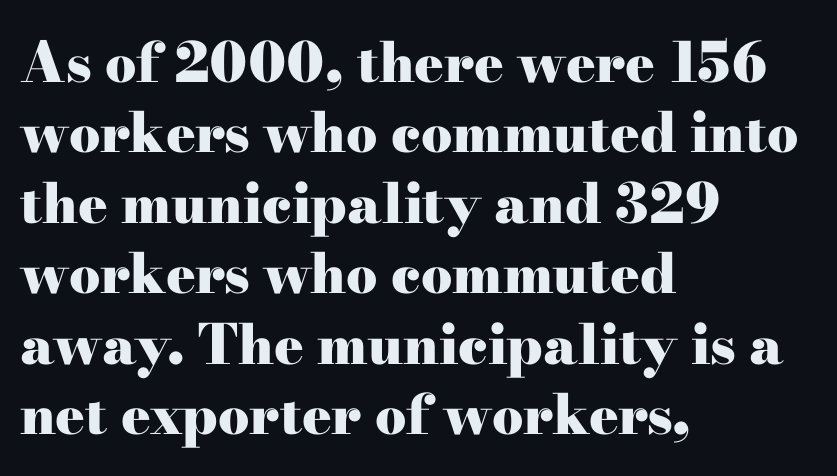
Q: Is the text bold? A: Yes.
Q: Is the text italic (slanted)? A: No, it is upright.
Q: Is the typeface a serif or a sans-serif typeface? A: Serif.
Q: Is the text underlined? A: No.
Q: How is the paragraph aligned? A: Left-aligned.
Q: Is the spacing between letters normal or unusually wide? A: Normal.
Q: Is the spacing between lines tight, normal or loose? A: Normal.
Q: Width (condensed, normal, or wide)? A: Wide.
Q: Stroke contrast? A: High.
Q: x-height? A: Small.
Q: Monospaced? A: No.
